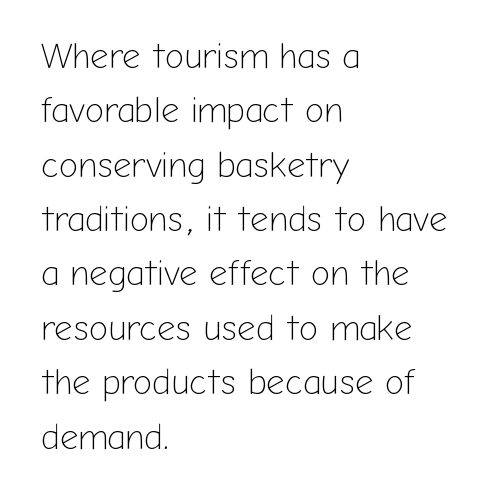
Q: Is the text bold? A: No.
Q: Is the text italic (slanted)? A: No, it is upright.
Q: Is the typeface a serif or a sans-serif typeface? A: Sans-serif.
Q: Is the text underlined? A: No.
Q: How is the paragraph aligned? A: Left-aligned.
Q: Is the spacing between letters normal or unusually wide? A: Normal.
Q: Is the spacing between lines tight, normal or loose? A: Normal.
Q: Width (condensed, normal, or wide)? A: Normal.
Q: Stroke contrast? A: Low.
Q: x-height? A: Medium.
Q: Monospaced? A: No.
